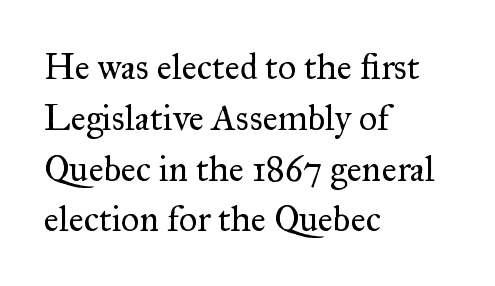
These lines are set flush left with a ragged right edge. Quick note: not italic, upright. Summary of weight: not heavy and not bold. Look at the bottom of the vertical strokes: they flare into serifs here. Varying glyph widths throughout — classic text-font behaviour. The lines sit at an ordinary, default distance from one another.
